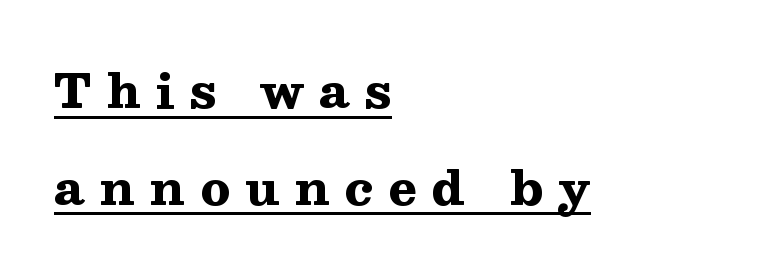
Q: Is the text bold? A: Yes.
Q: Is the text italic (slanted)? A: No, it is upright.
Q: Is the typeface a serif or a sans-serif typeface? A: Serif.
Q: Is the text underlined? A: Yes.
Q: How is the paragraph aligned? A: Left-aligned.
Q: Is the spacing between letters normal or unusually wide? A: Unusually wide.
Q: Is the spacing between lines tight, normal or loose? A: Loose.
Q: Width (condensed, normal, or wide)? A: Wide.
Q: Stroke contrast? A: Medium.
Q: x-height? A: Medium.
Q: Monospaced? A: No.
